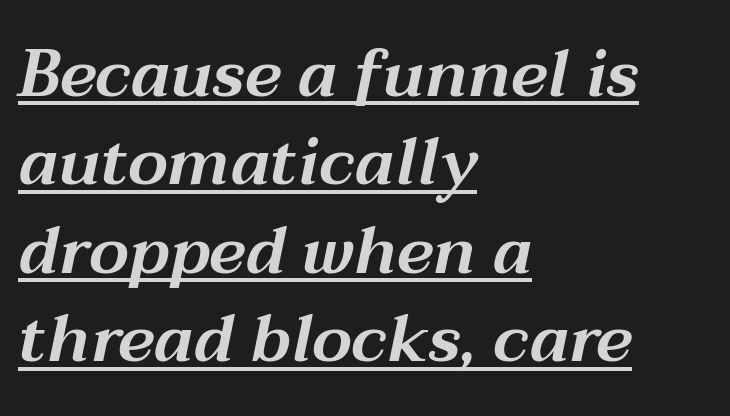
Notice how the stems are inclined rather than vertical — that's the hallmark of italics. You could not count columns in this text — the font is proportionally spaced. The tracking reads as untouched default to a designer's eye. A baseline rule has been typeset under these characters. Leftover space on each line is placed entirely after the last word. Interline gaps are of average width in this sample.
